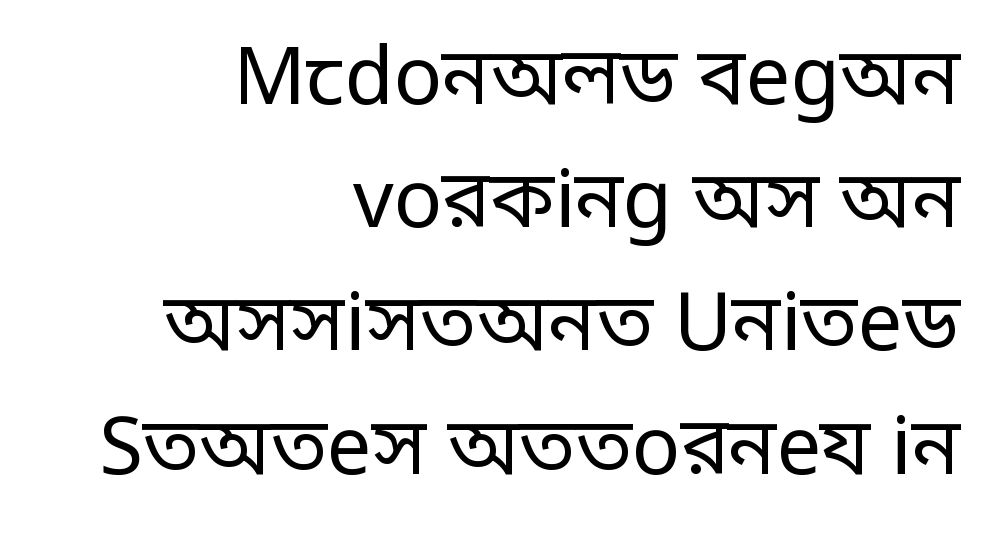
Note the varied advance widths — an 'i' is clearly narrower than an 'm'. The setting favours the right margin, as signatures and pull-quotes sometimes do. These lines were composed using upright roman letters. This sample uses a sans-serif face.
